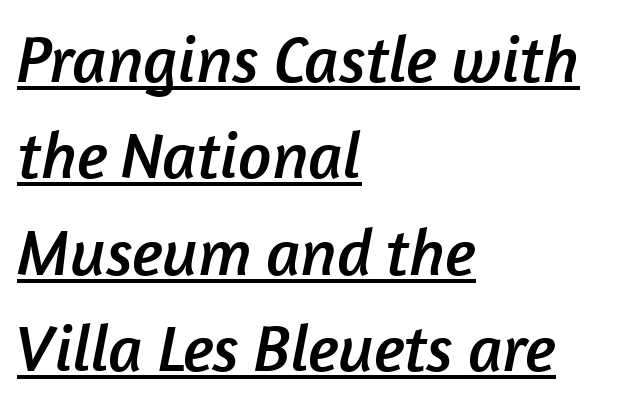
{"serif": "no", "width": "normal", "stroke_contrast": "low", "x_height": "medium", "monospaced": "no", "underline": "yes", "align": "left", "line_spacing": "normal", "line_spacing_ratio": 1.46, "letter_spacing": "normal", "letter_spacing_em": 0.0, "glyph_px": 66}
